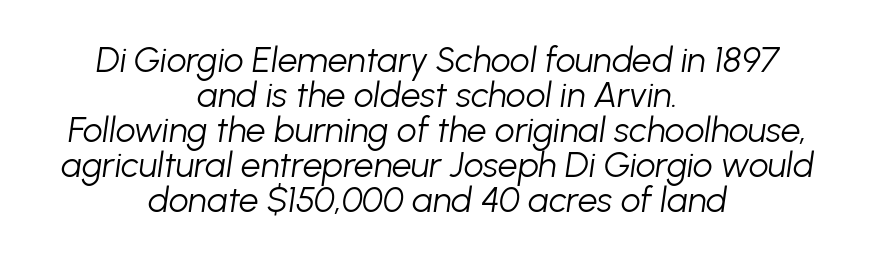
Both edges are ragged and mirror each other, which tells us the setting is centered. Check the space under the baseline: it is left empty. The cut favours lightness, reaching ordinary text weight at its darkest. Quick note: italic.
